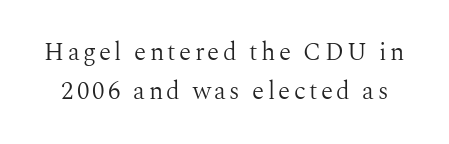
{"italic": "no", "bold": "no", "underline": "no", "line_spacing": "normal", "line_spacing_ratio": 1.56, "glyph_px": 25}
